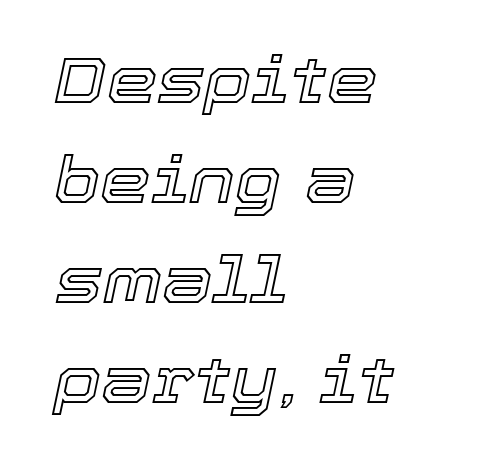
The image shows 64 px text type, italic (leaning right); set left-aligned, normal line spacing (1.56x), normal letter spacing, not underlined; a medium x-height.
